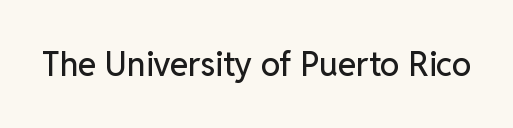
The image shows 33 px sans-serif type, upright; set normal letter spacing, not underlined; low stroke contrast and a medium x-height.
